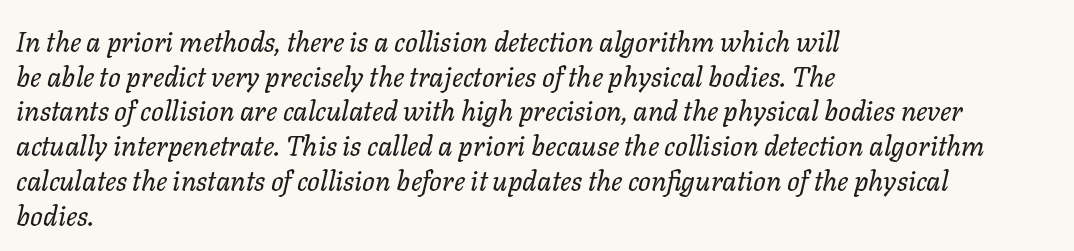
Q: Is the text bold? A: No.
Q: Is the text italic (slanted)? A: Yes, it leans right by about 11 degrees.
Q: Is the text underlined? A: No.
Q: How is the paragraph aligned? A: Left-aligned.
Q: Is the spacing between letters normal or unusually wide? A: Normal.
Q: Width (condensed, normal, or wide)? A: Normal.
Q: Stroke contrast? A: Low.
Q: x-height? A: Medium.
Q: Monospaced? A: No.
